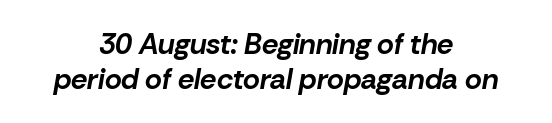
The image shows 29 px bold type, italic (leaning right); set centered, line spacing 1.19x, normal letter spacing, not underlined; low stroke contrast and a medium x-height.
